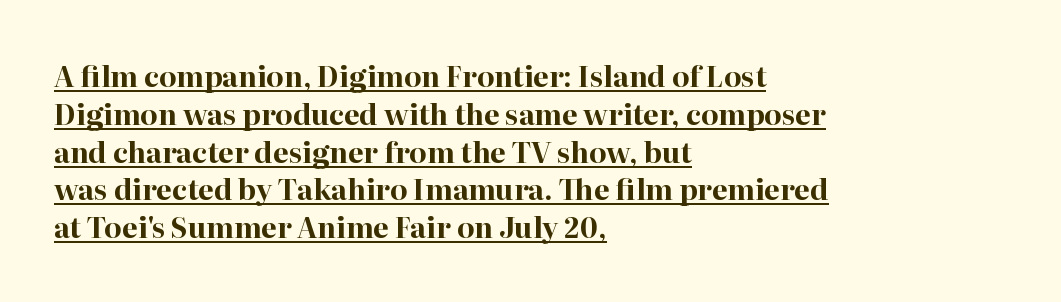
{"serif": "yes", "italic": "no", "bold": "yes", "weight": "bold", "width": "normal", "stroke_contrast": "high", "x_height": "medium", "monospaced": "no", "underline": "yes", "align": "left", "line_spacing": "normal", "line_spacing_ratio": 1.35, "letter_spacing": "normal", "letter_spacing_em": 0.0, "glyph_px": 28}
